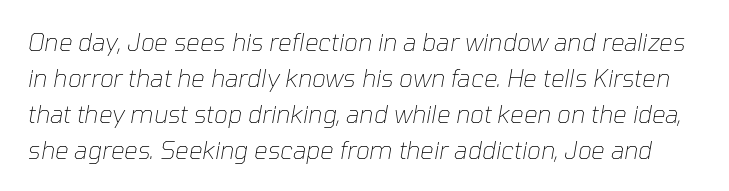
Q: Is the text bold? A: No.
Q: Is the text italic (slanted)? A: Yes, it leans right by about 10 degrees.
Q: Is the text underlined? A: No.
Q: Is the spacing between letters normal or unusually wide? A: Normal.
Q: Is the spacing between lines tight, normal or loose? A: Normal.
